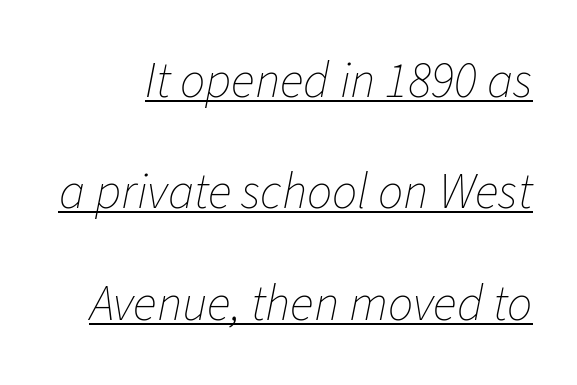
{"italic": "yes", "lean": "right", "slant_degrees": 11, "bold": "no", "weight": "thin", "width": "normal", "stroke_contrast": "low", "x_height": "medium", "monospaced": "no", "underline": "yes", "line_spacing": "loose", "line_spacing_ratio": 2.23, "letter_spacing": "normal", "letter_spacing_em": 0.0, "glyph_px": 50}
